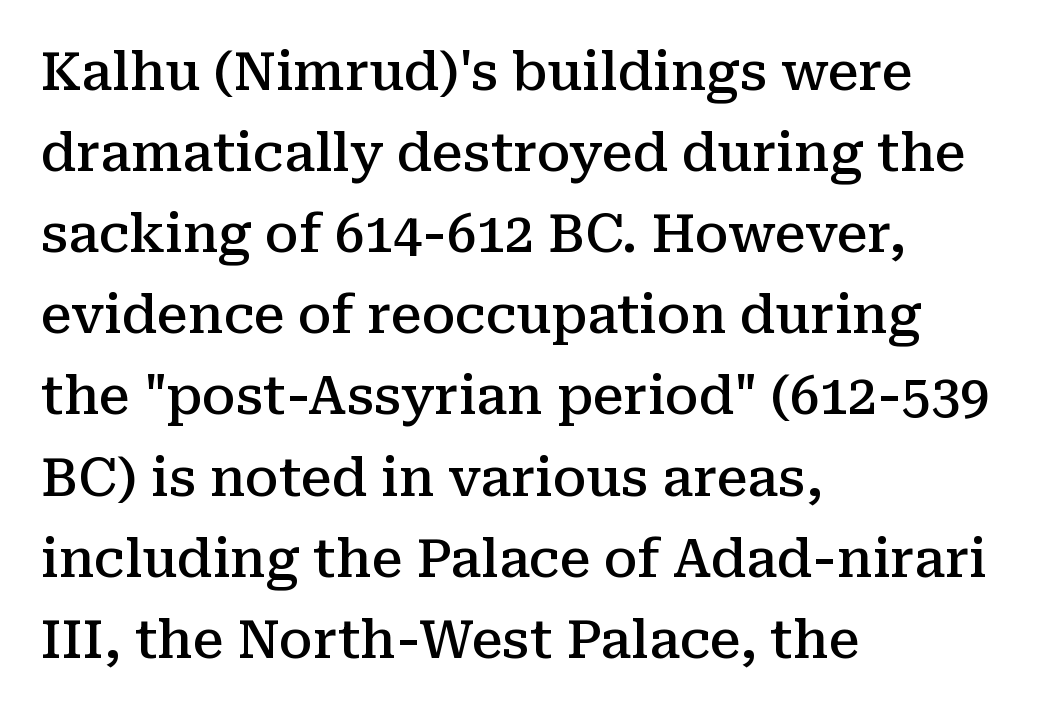
{"serif": "yes", "italic": "no", "bold": "semi", "weight": "semibold", "width": "normal", "stroke_contrast": "medium", "x_height": "medium", "monospaced": "no", "underline": "no", "align": "left", "line_spacing": "normal", "line_spacing_ratio": 1.56, "letter_spacing": "normal", "letter_spacing_em": 0.0, "glyph_px": 52}
